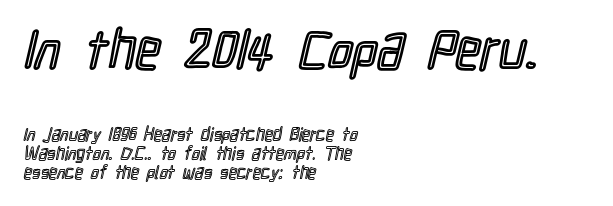
Beneath every word, the page is bare. The rendering uses natural spacing where letterforms have individual widths. Vertically, the passage feels compressed, each row crowding the next. Is the letter spacing exaggerated? No — it looks like the ordinary default.
